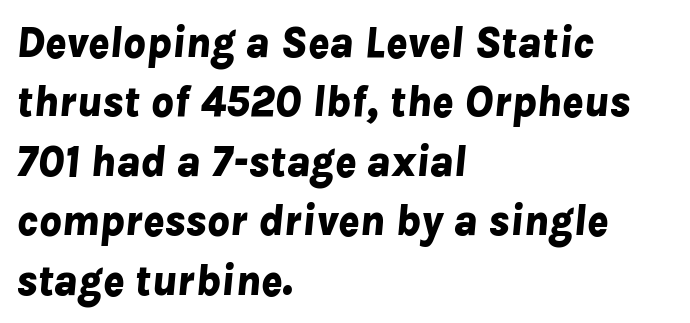
Q: Is the text bold? A: Yes.
Q: Is the text italic (slanted)? A: Yes, it leans right by about 8 degrees.
Q: Is the text underlined? A: No.
Q: How is the paragraph aligned? A: Left-aligned.
Q: Is the spacing between letters normal or unusually wide? A: Normal.
Q: Is the spacing between lines tight, normal or loose? A: Normal.
Q: Width (condensed, normal, or wide)? A: Normal.
Q: Stroke contrast? A: Low.
Q: x-height? A: Medium.
Q: Monospaced? A: No.
